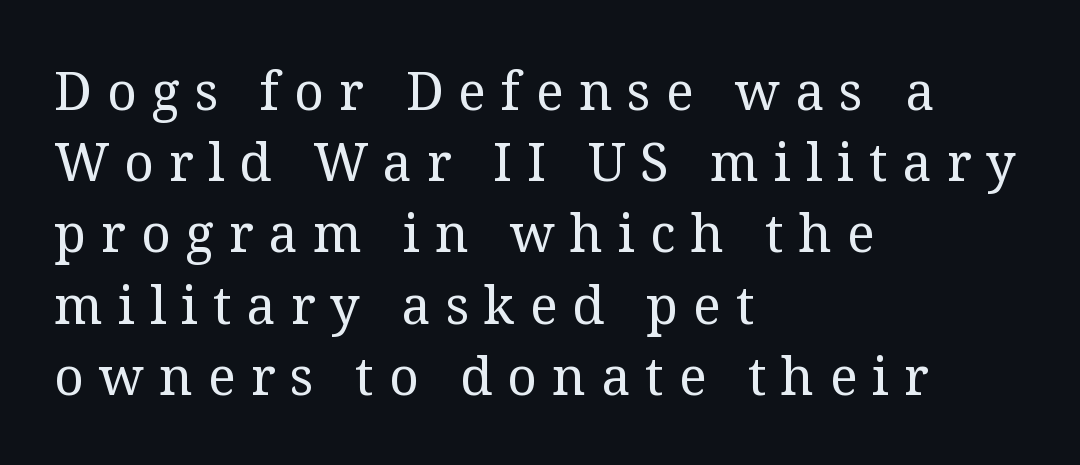
A serif font was chosen for this passage. The setting favours the left margin, as ordinary paragraphs usually do. What's the leading like? Ordinary, nothing unusual. Italic: no, the glyphs are upright roman. Proportional: the letters do not fall into vertical columns.
